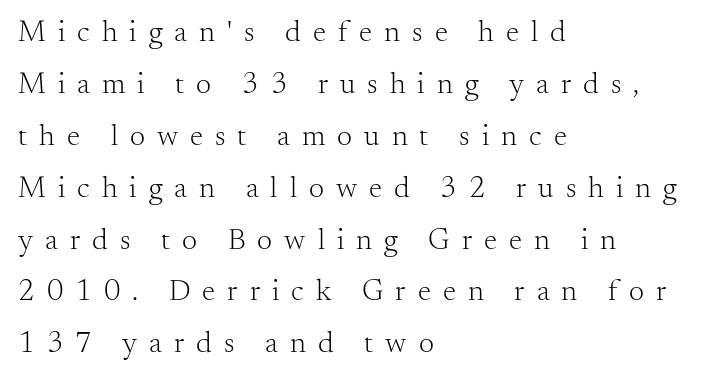
The image shows 30 px light serif type, upright; set left-aligned, line spacing 1.73x, unusually wide letter spacing (+0.4 em), not underlined; medium stroke contrast and a small x-height.
